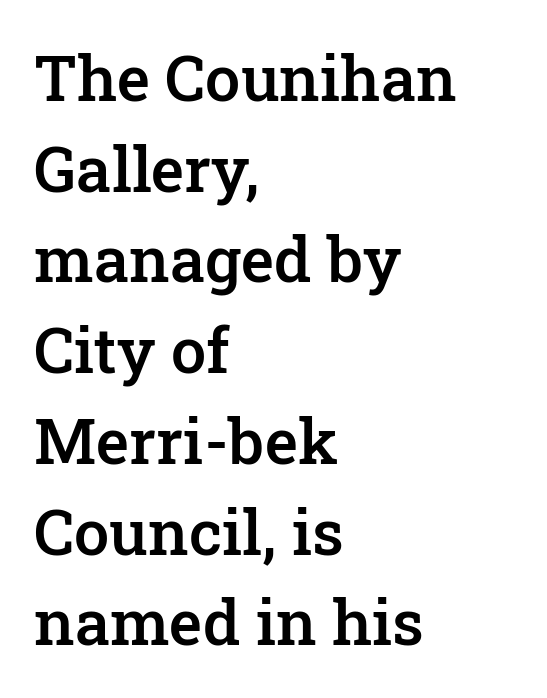
Q: Is the text bold? A: Semi-bold.
Q: Is the text italic (slanted)? A: No, it is upright.
Q: Is the typeface a serif or a sans-serif typeface? A: Serif.
Q: Is the text underlined? A: No.
Q: How is the paragraph aligned? A: Left-aligned.
Q: Is the spacing between letters normal or unusually wide? A: Normal.
Q: Is the spacing between lines tight, normal or loose? A: Normal.
Q: Width (condensed, normal, or wide)? A: Normal.
Q: Stroke contrast? A: Low.
Q: x-height? A: Medium.
Q: Monospaced? A: No.
